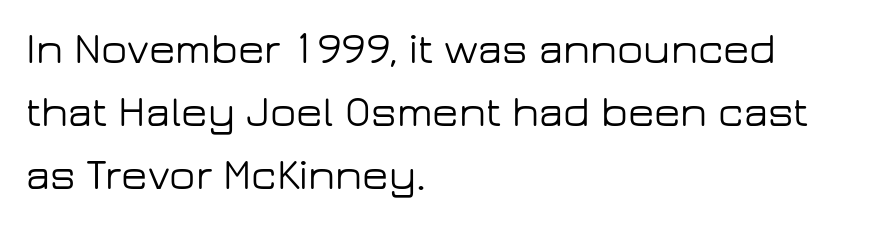
Q: Is the text italic (slanted)? A: No, it is upright.
Q: Is the typeface a serif or a sans-serif typeface? A: Sans-serif.
Q: Is the text underlined? A: No.
Q: How is the paragraph aligned? A: Left-aligned.
Q: Is the spacing between letters normal or unusually wide? A: Normal.
Q: Is the spacing between lines tight, normal or loose? A: Normal.
Q: Width (condensed, normal, or wide)? A: Wide.
Q: Stroke contrast? A: Low.
Q: x-height? A: Medium.
Q: Monospaced? A: No.
